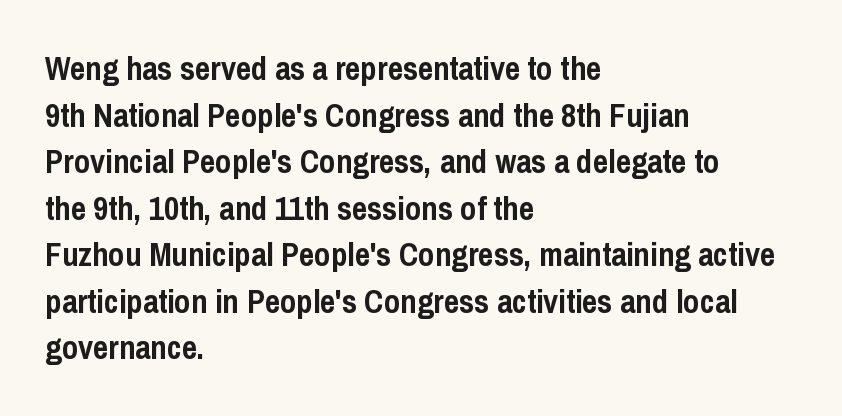
{"serif": "no", "italic": "no", "bold": "yes", "weight": "semibold", "width": "condensed", "stroke_contrast": "low", "x_height": "medium", "monospaced": "no", "underline": "no", "align": "left", "line_spacing": "normal", "line_spacing_ratio": 1.41, "letter_spacing": "normal", "letter_spacing_em": 0.0, "glyph_px": 33}
